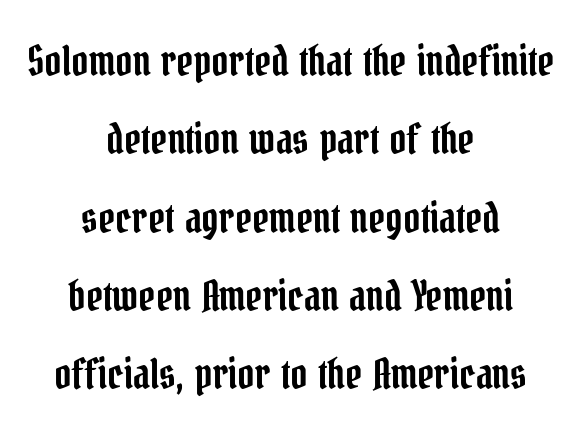
Q: Is the text italic (slanted)? A: No, it is upright.
Q: Is the typeface a serif or a sans-serif typeface? A: Serif.
Q: Is the text underlined? A: No.
Q: How is the paragraph aligned? A: Centered.
Q: Is the spacing between letters normal or unusually wide? A: Normal.
Q: Is the spacing between lines tight, normal or loose? A: Loose.
Q: Width (condensed, normal, or wide)? A: Condensed.
Q: Stroke contrast? A: Low.
Q: x-height? A: Medium.
Q: Monospaced? A: No.
